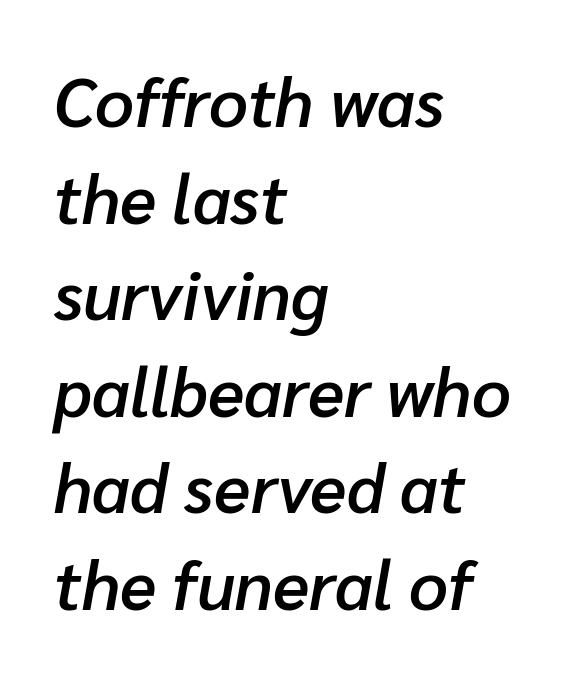
Proportional: the letters do not fall into vertical columns. Here the glyphs are tracked normally, forming tight word shapes. Interline gaps are of average width in this sample. How heavy is the stroke? Medium-heavy — a semibold, shy of bold. The text block is weighted toward the left margin, trailing off unevenly rightward.
